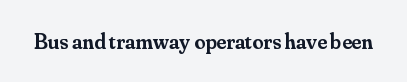
Q: Is the text bold? A: Semi-bold.
Q: Is the text italic (slanted)? A: No, it is upright.
Q: Is the text underlined? A: No.
Q: Is the spacing between letters normal or unusually wide? A: Normal.
